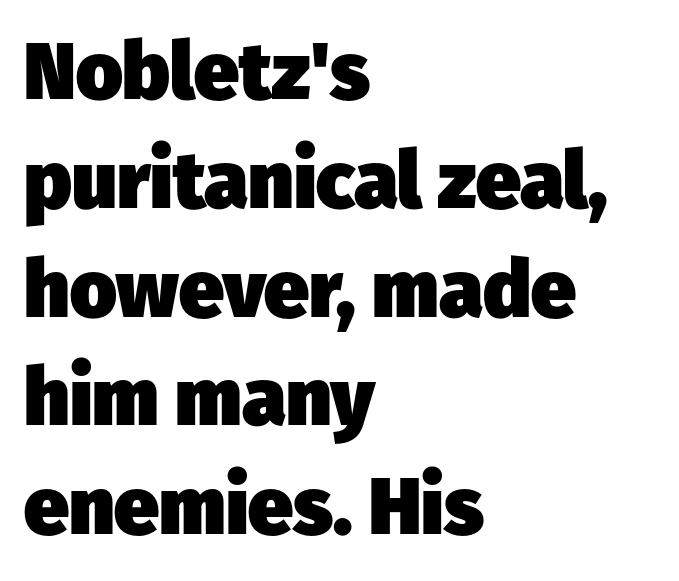
{"serif": "no", "bold": "yes", "weight": "heavy", "width": "normal", "stroke_contrast": "low", "x_height": "medium", "monospaced": "no", "underline": "no", "align": "left", "line_spacing": "normal", "line_spacing_ratio": 1.36, "letter_spacing": "normal", "letter_spacing_em": 0.0, "glyph_px": 80}
